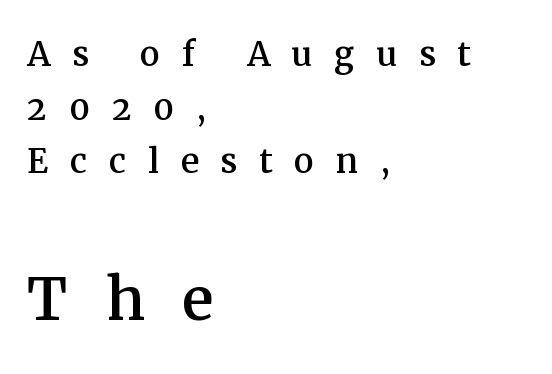
{"serif": "yes", "italic": "no", "width": "normal", "stroke_contrast": "medium", "x_height": "medium", "monospaced": "no", "underline": "no", "align": "left", "line_spacing_ratio": 1.19, "letter_spacing": "wide", "letter_spacing_em": 0.48, "larger_block": "second", "size_ratio": 1.76, "glyph_px": 79}
